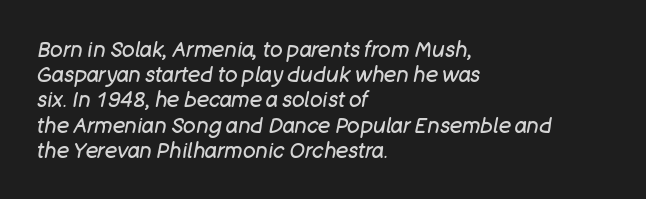
The image shows 21 px text type, italic (leaning right); set left-aligned, line spacing 1.2x, normal letter spacing, not underlined.
